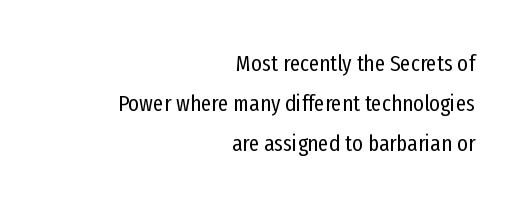
{"italic": "no", "bold": "no", "underline": "no", "align": "right", "line_spacing_ratio": 1.73, "letter_spacing": "normal", "letter_spacing_em": 0.0, "glyph_px": 23}
